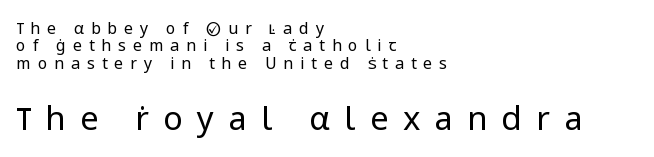
{"serif": "no", "italic": "no", "bold": "no", "weight": "regular", "width": "normal", "stroke_contrast": "low", "x_height": "medium", "monospaced": "no", "underline": "no", "align": "left", "line_spacing": "tight", "line_spacing_ratio": 1.08, "letter_spacing": "wide", "letter_spacing_em": 0.43, "larger_block": "second", "size_ratio": 2.06, "glyph_px": 33}
